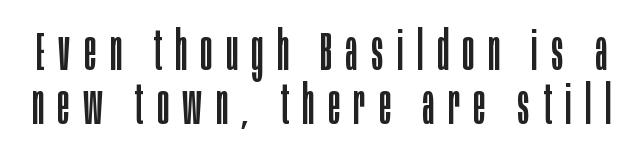
The designer dialed line spacing down below the default. Descender tails drop into unmarked territory. No chunkiness to these letters — they're not bold. The passage shown is typeset with a sans-serif family. Tracking here is generous; glyphs stand well apart from one another. These lines are rendered in a variable-pitch font.
